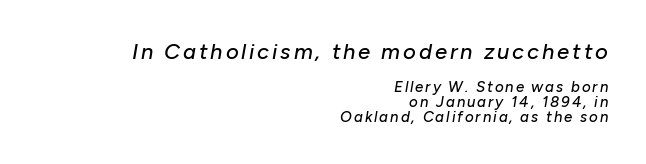
The image shows 22 px text type, italic (leaning right); set right-aligned, tight line spacing (0.98x), not underlined; the first (top) block is 1.47x larger.
